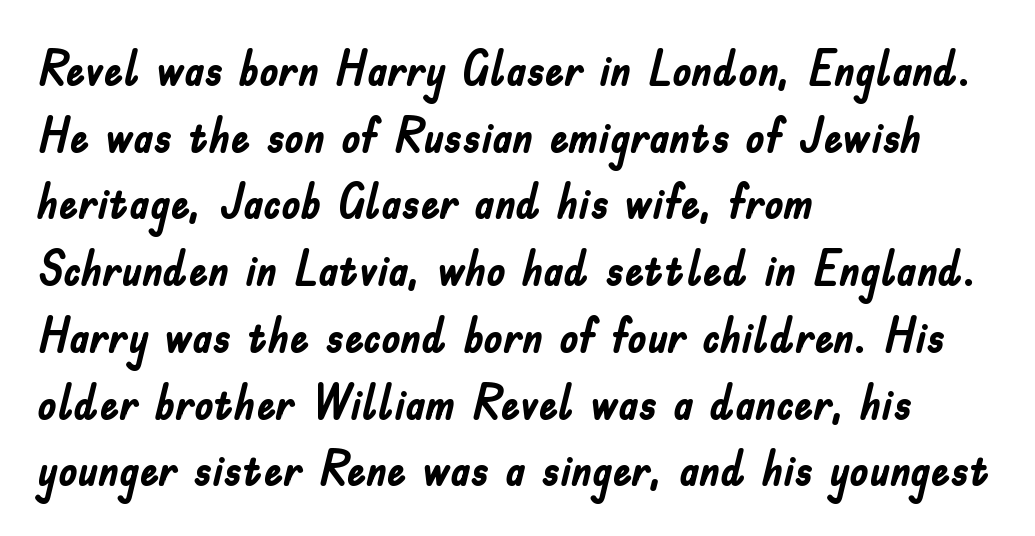
Q: Is the text bold? A: Yes.
Q: Is the text italic (slanted)? A: Yes.
Q: Is the typeface a serif or a sans-serif typeface? A: Sans-serif.
Q: Is the text underlined? A: No.
Q: How is the paragraph aligned? A: Left-aligned.
Q: Is the spacing between letters normal or unusually wide? A: Normal.
Q: Is the spacing between lines tight, normal or loose? A: Normal.
Q: Width (condensed, normal, or wide)? A: Condensed.
Q: Stroke contrast? A: Low.
Q: x-height? A: Small.
Q: Monospaced? A: No.
